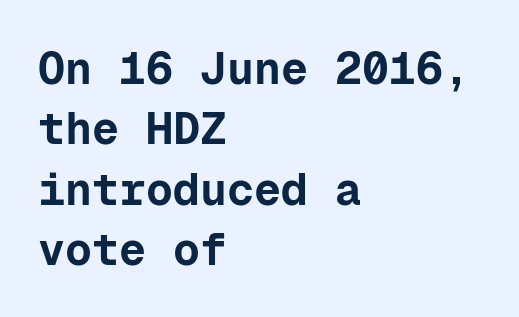
Nothing sits at the stroke ends, so this counts as sans-serif. The words here are not underlined. A typesetter would call this monospace, since all characters share one set width. Between one letter and the next there's only the usual sliver of space. Left-aligned paragraph, ragged on the right. Normally led — the rows are evenly, conventionally spaced.
